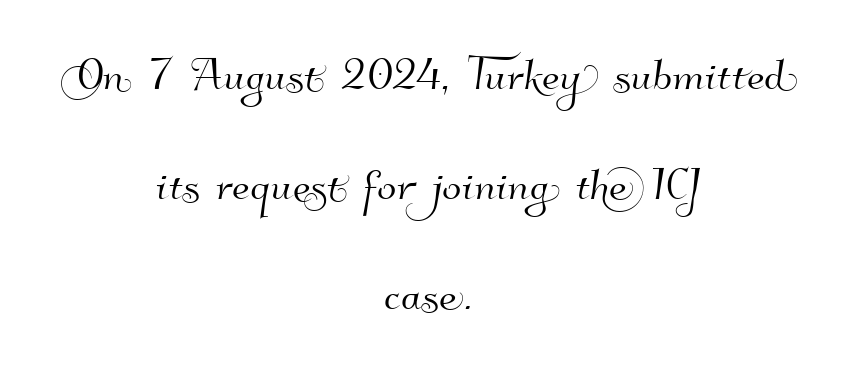
Q: Is the typeface a serif or a sans-serif typeface? A: Sans-serif.
Q: Is the text underlined? A: No.
Q: How is the paragraph aligned? A: Centered.
Q: Is the spacing between letters normal or unusually wide? A: Normal.
Q: Is the spacing between lines tight, normal or loose? A: Loose.
Q: Width (condensed, normal, or wide)? A: Normal.
Q: Stroke contrast? A: High.
Q: x-height? A: Small.
Q: Monospaced? A: No.
